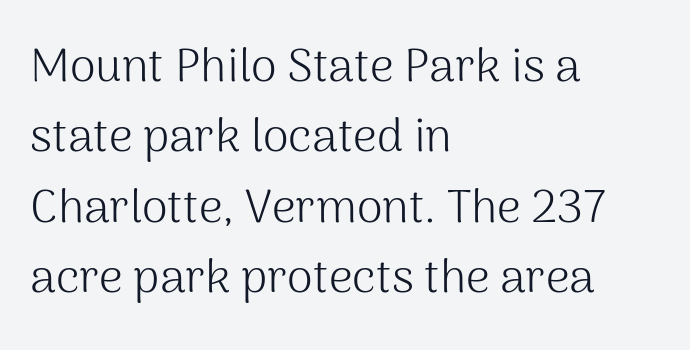
Q: Is the text bold? A: No.
Q: Is the text italic (slanted)? A: No, it is upright.
Q: Is the typeface a serif or a sans-serif typeface? A: Sans-serif.
Q: Is the text underlined? A: No.
Q: How is the paragraph aligned? A: Left-aligned.
Q: Is the spacing between letters normal or unusually wide? A: Normal.
Q: Is the spacing between lines tight, normal or loose? A: Normal.
Q: Width (condensed, normal, or wide)? A: Normal.
Q: Stroke contrast? A: Medium.
Q: x-height? A: Medium.
Q: Monospaced? A: No.
